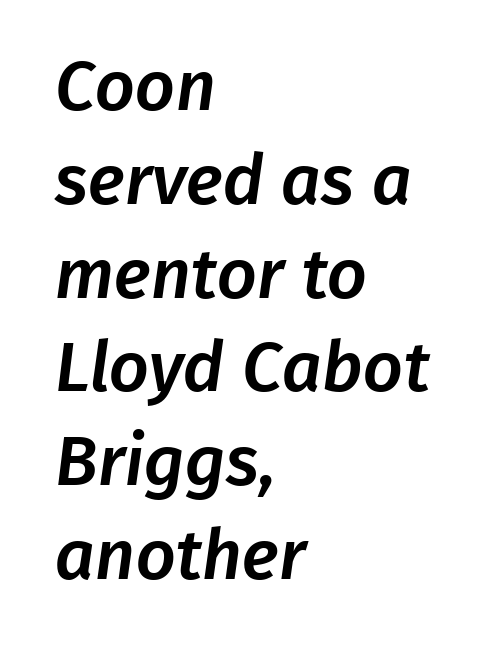
{"serif": "no", "width": "normal", "stroke_contrast": "low", "x_height": "medium", "monospaced": "no", "underline": "no", "align": "left", "line_spacing": "normal", "line_spacing_ratio": 1.34, "letter_spacing": "normal", "letter_spacing_em": 0.0, "glyph_px": 70}
